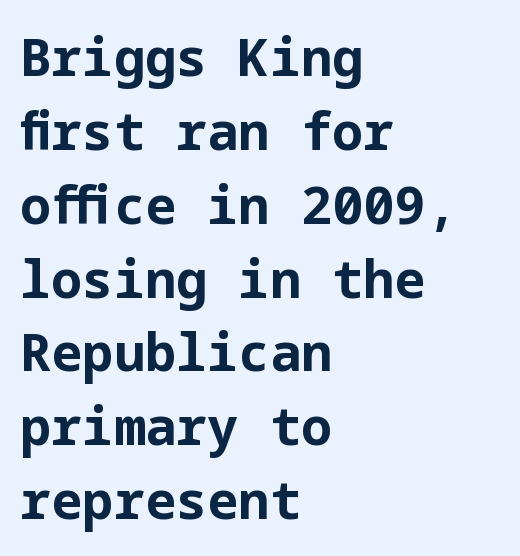
{"serif": "no", "italic": "no", "bold": "yes", "weight": "bold", "width": "normal", "stroke_contrast": "low", "x_height": "medium", "underline": "no", "align": "left", "line_spacing": "normal", "line_spacing_ratio": 1.42, "letter_spacing": "normal", "letter_spacing_em": 0.0, "glyph_px": 52}
